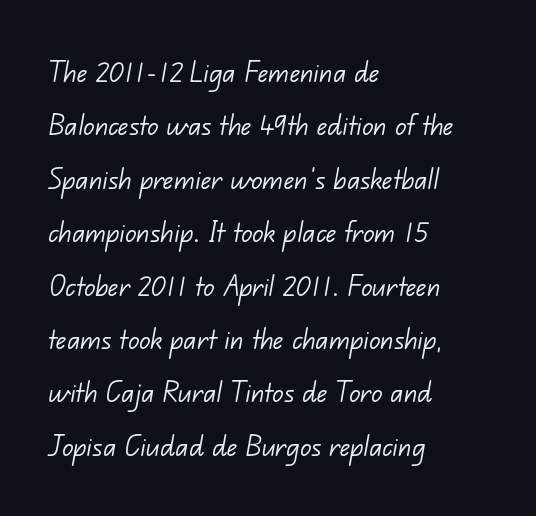
Each stroke keeps to a modest, everyday thickness or less. To sum up the face: it is a sans, with no serifs. Note the varied advance widths — an 'i' is clearly narrower than an 'm'. Rule under the text: the space is simply empty. Line beginnings align vertically; line endings do not. Students, observe: this is what conventionally led text looks like.
